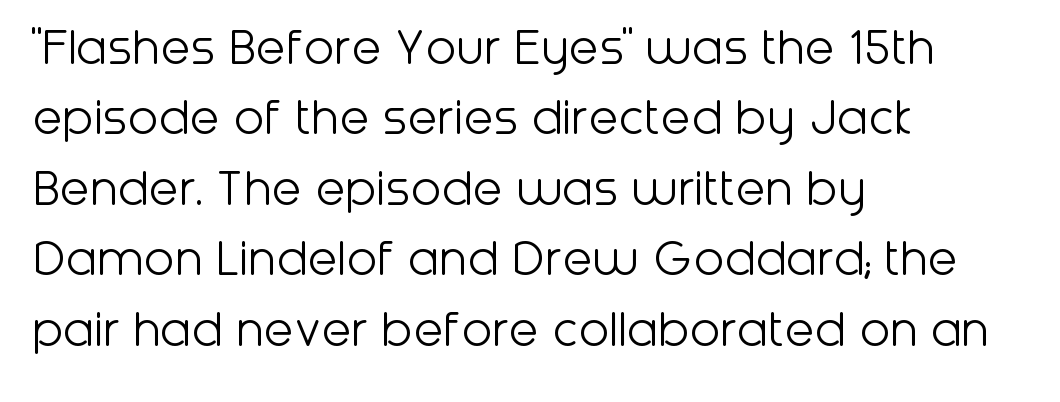
{"serif": "no", "italic": "no", "bold": "no", "weight": "light", "width": "normal", "stroke_contrast": "low", "x_height": "medium", "monospaced": "no", "underline": "no", "align": "left", "line_spacing": "normal", "line_spacing_ratio": 1.28, "letter_spacing": "normal", "letter_spacing_em": 0.0, "glyph_px": 55}
